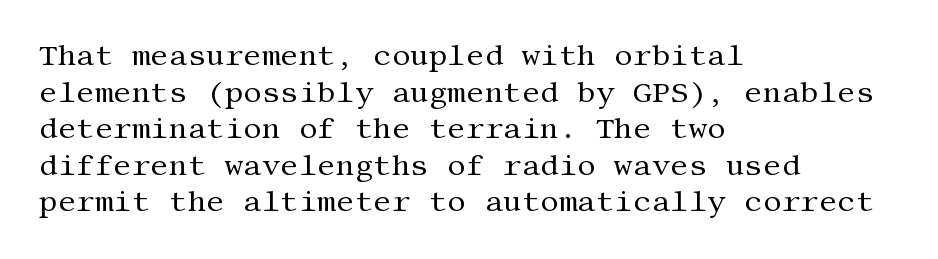
The font is comparable to plain body text, perhaps lighter. This is the regular roman posture of the typeface. Short and long lines alike share a common starting point at left. The line texture is even and compact thanks to regular tracking. Vertical spacing — default.
